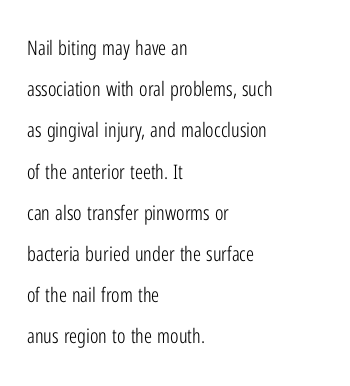
{"italic": "no", "bold": "no", "underline": "no", "align": "left", "line_spacing": "loose", "line_spacing_ratio": 2.06, "letter_spacing": "normal", "letter_spacing_em": 0.0, "glyph_px": 20}
